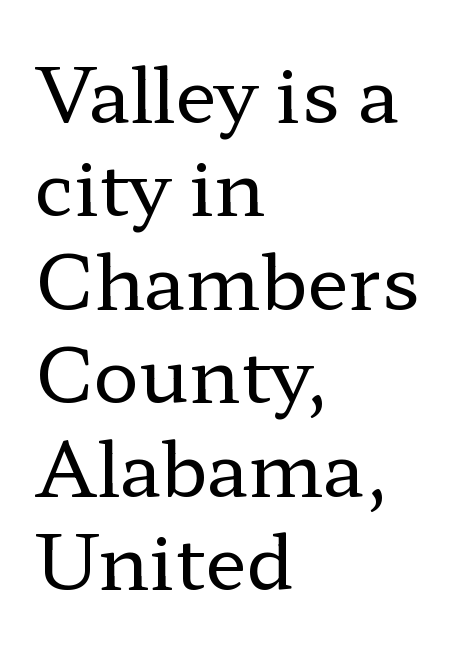
The image shows 76 px regular-weight, wide serif type, upright; set left-aligned, line spacing 1.23x, normal letter spacing, not underlined; low stroke contrast and a medium x-height.
